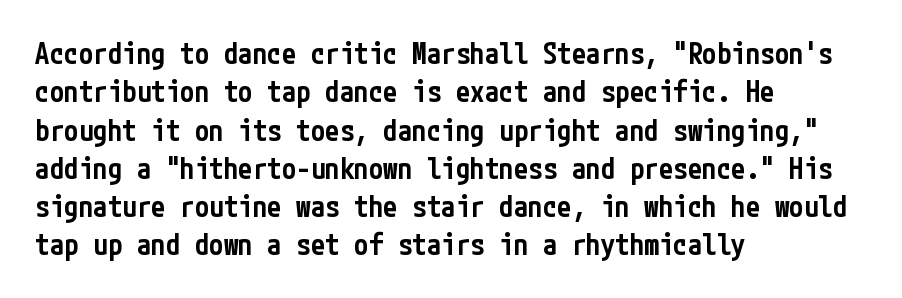
The image shows 29 px semibold, condensed sans-serif type, upright; set left-aligned, normal line spacing (1.32x), normal letter spacing, not underlined; low stroke contrast and a medium x-height.
